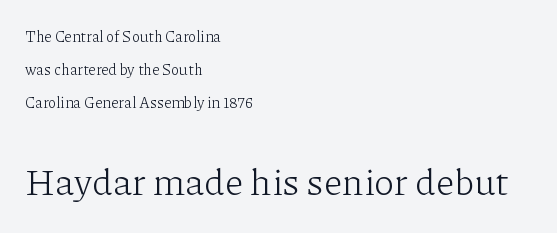
Descenders are the only things crossing below the line. Classification — serif. Honestly, the letter spacing is just normal — you wouldn't notice it. Bigger letters appear in the bottom chunk; the top chunk is reduced. Leading is clearly above the norm, producing a sparse column. Stroke thickness stays within the range of a standard reading face or lighter.
